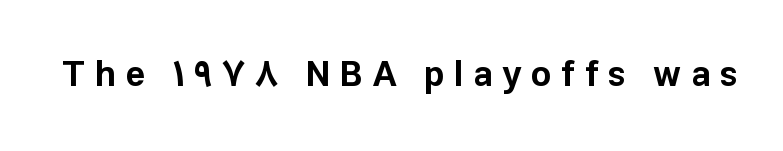
The image shows 35 px bold sans-serif type, upright; set unusually wide letter spacing (+0.28 em), not underlined; low stroke contrast and a medium x-height.
